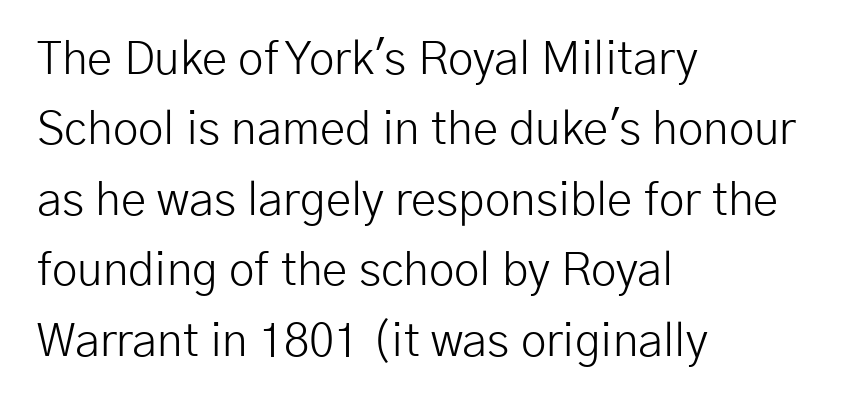
The image shows 46 px light sans-serif type, upright; set left-aligned, normal line spacing (1.53x), normal letter spacing, not underlined; low stroke contrast and a medium x-height.
